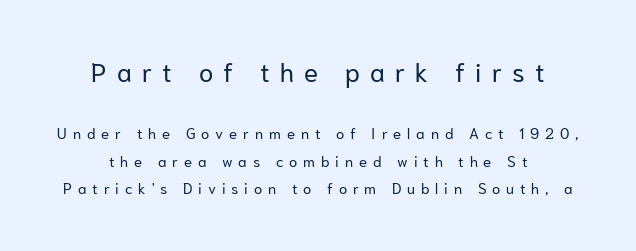
The designer gave the opening block more size than the closing block. Nothing heavy about these letters — not bold at all. It's the straight-up-and-down kind of type. The words here are not underlined. Look at the tracking — it's clearly loosened, letters drifting apart.
